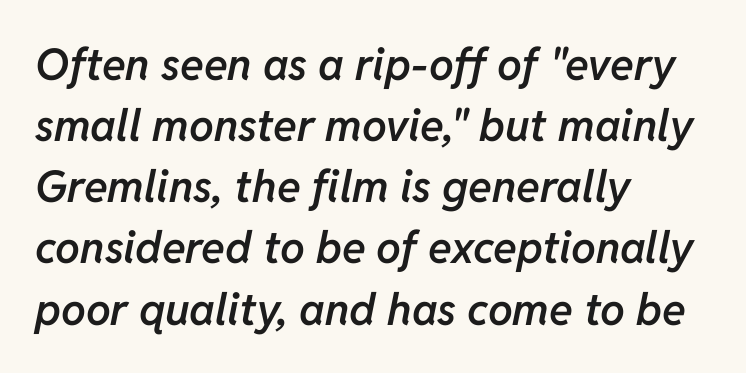
Q: Is the text bold? A: Semi-bold.
Q: Is the text italic (slanted)? A: Yes, it leans right by about 11 degrees.
Q: Is the text underlined? A: No.
Q: How is the paragraph aligned? A: Left-aligned.
Q: Is the spacing between letters normal or unusually wide? A: Normal.
Q: Is the spacing between lines tight, normal or loose? A: Normal.
Q: Width (condensed, normal, or wide)? A: Normal.
Q: Stroke contrast? A: Low.
Q: x-height? A: Medium.
Q: Monospaced? A: No.
